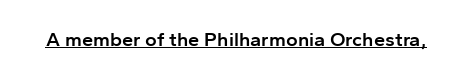
Q: Is the text bold? A: Semi-bold.
Q: Is the text italic (slanted)? A: No, it is upright.
Q: Is the text underlined? A: Yes.
Q: Is the spacing between letters normal or unusually wide? A: Normal.
